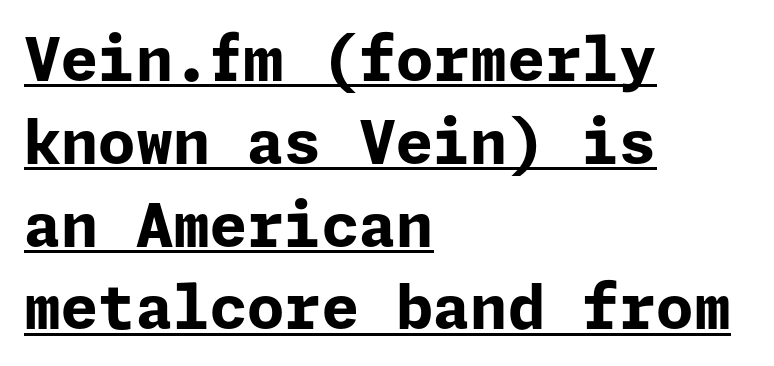
{"serif": "no", "italic": "no", "bold": "yes", "weight": "bold", "width": "normal", "stroke_contrast": "low", "x_height": "medium", "underline": "yes", "align": "left", "line_spacing": "normal", "line_spacing_ratio": 1.38, "letter_spacing": "normal", "letter_spacing_em": 0.0, "glyph_px": 60}
